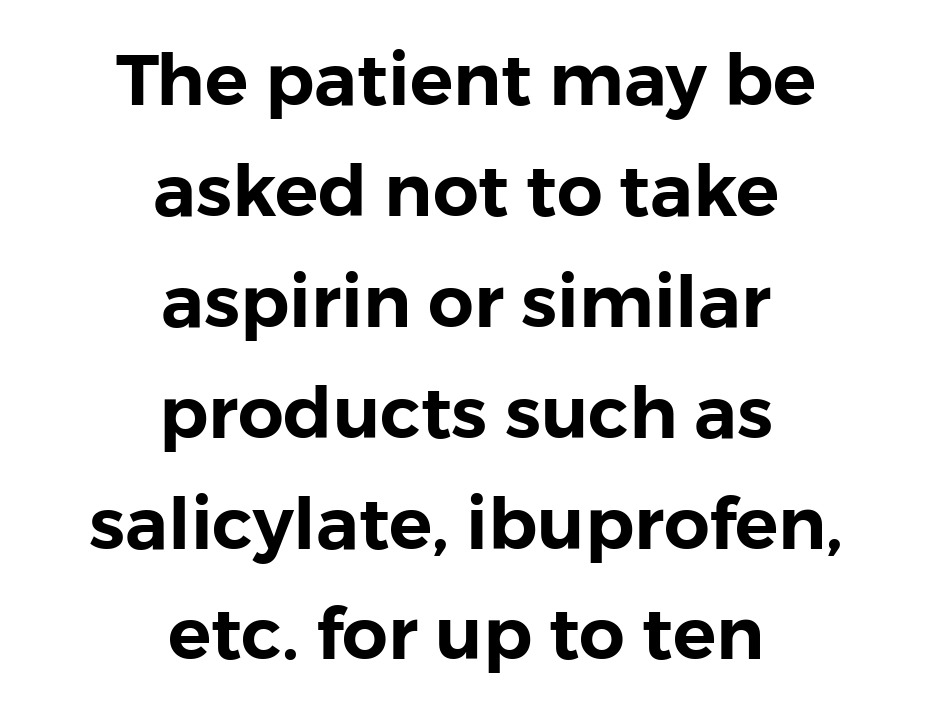
{"serif": "no", "italic": "no", "width": "normal", "stroke_contrast": "low", "x_height": "medium", "monospaced": "no", "underline": "no", "align": "center", "line_spacing": "normal", "line_spacing_ratio": 1.54, "letter_spacing": "normal", "letter_spacing_em": 0.0, "glyph_px": 72}
